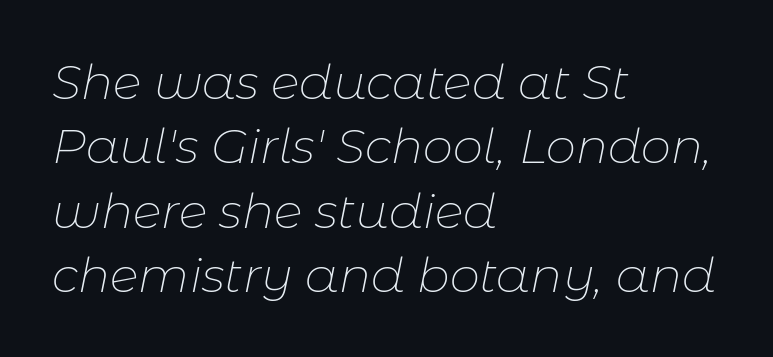
Note the varied advance widths — an 'i' is clearly narrower than an 'm'. Rendered with sloped, italic letterforms. Between one letter and the next there's only the usual sliver of space. Regular leading. Just letters on the line, the space beneath them empty. All the whitespace from short lines collects on the right.
